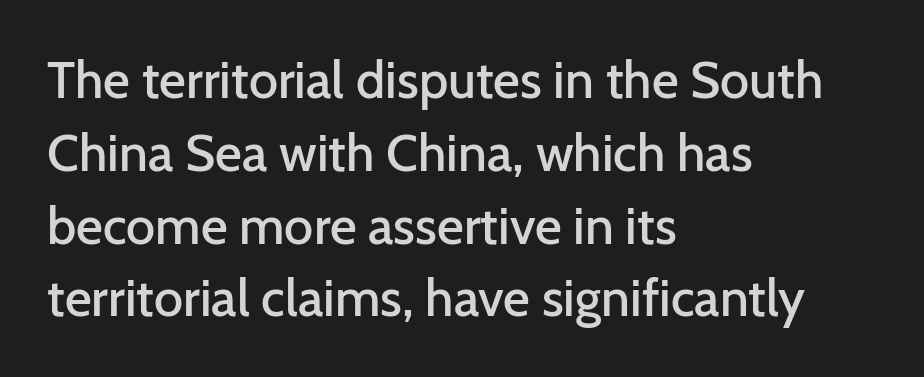
The image shows 52 px semibold sans-serif type, upright; set left-aligned, normal line spacing (1.4x), normal letter spacing, not underlined; low stroke contrast and a medium x-height.
